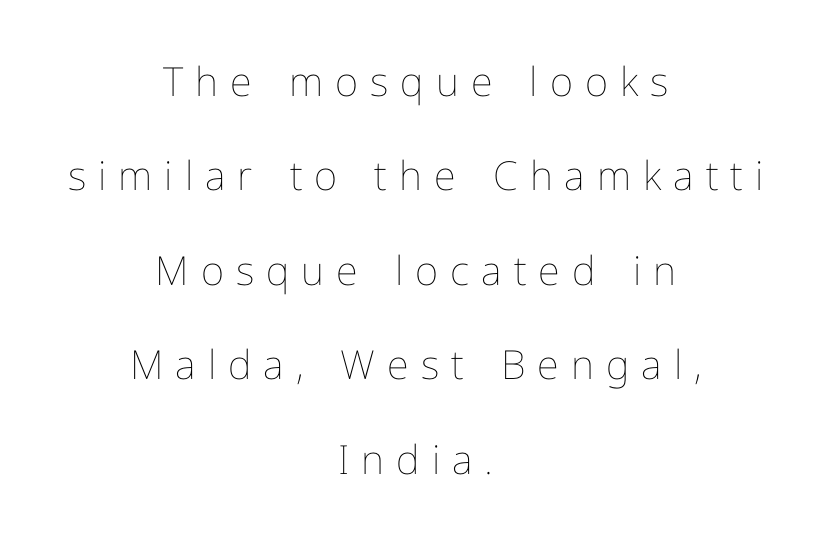
The image shows 40 px thin type, upright; set centered, loose line spacing (2.36x), unusually wide letter spacing (+0.3 em), not underlined; low stroke contrast and a medium x-height.
